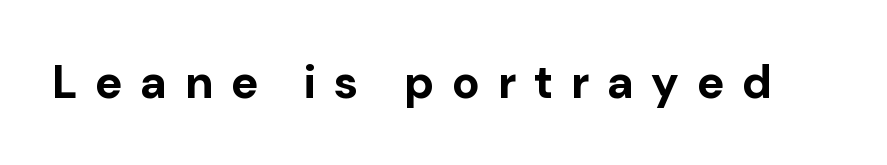
Unmarked baselines from the first word to the last. The rendering uses natural spacing where letterforms have individual widths. I'd call this a sans setting — the letters go barefoot. Set as a true bold cut, around the 700 mark. The type sits square on the baseline with zero lean.
